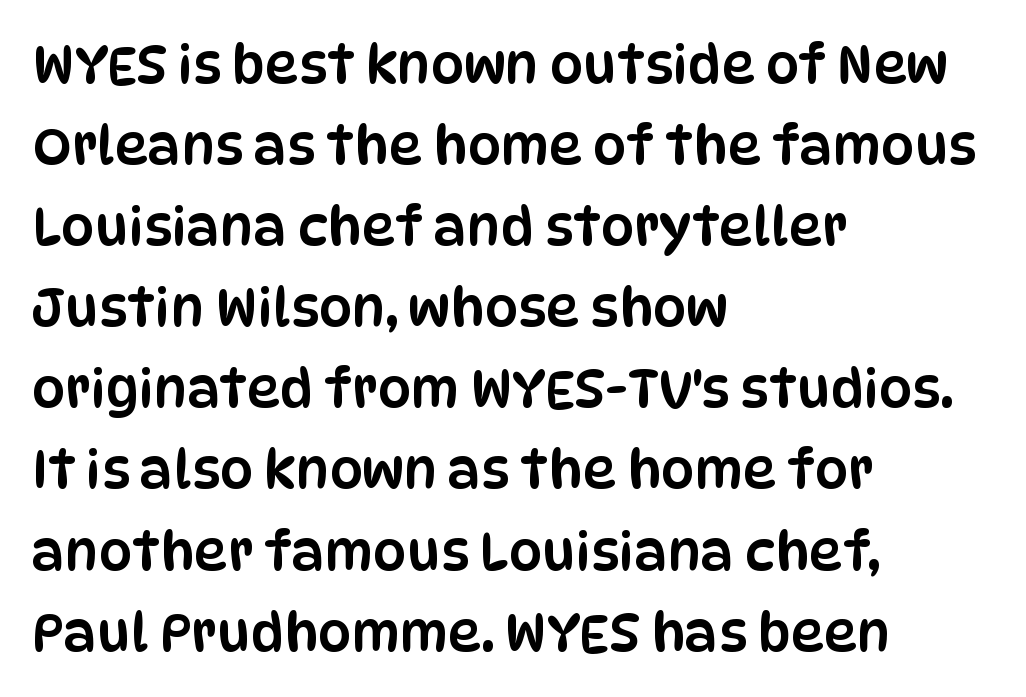
Q: Is the text italic (slanted)? A: No, it is upright.
Q: Is the typeface a serif or a sans-serif typeface? A: Sans-serif.
Q: Is the text underlined? A: No.
Q: How is the paragraph aligned? A: Left-aligned.
Q: Is the spacing between letters normal or unusually wide? A: Normal.
Q: Is the spacing between lines tight, normal or loose? A: Normal.
Q: Width (condensed, normal, or wide)? A: Condensed.
Q: Stroke contrast? A: Low.
Q: x-height? A: Large.
Q: Monospaced? A: No.
